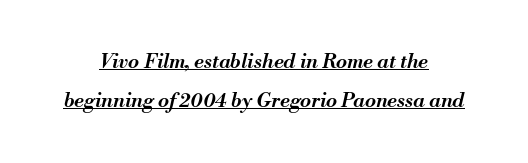
{"italic": "yes", "lean": "right", "slant_degrees": 13, "bold": "semi", "underline": "yes", "align": "center", "line_spacing": "loose", "line_spacing_ratio": 1.93, "letter_spacing": "normal", "letter_spacing_em": 0.0, "glyph_px": 20}
